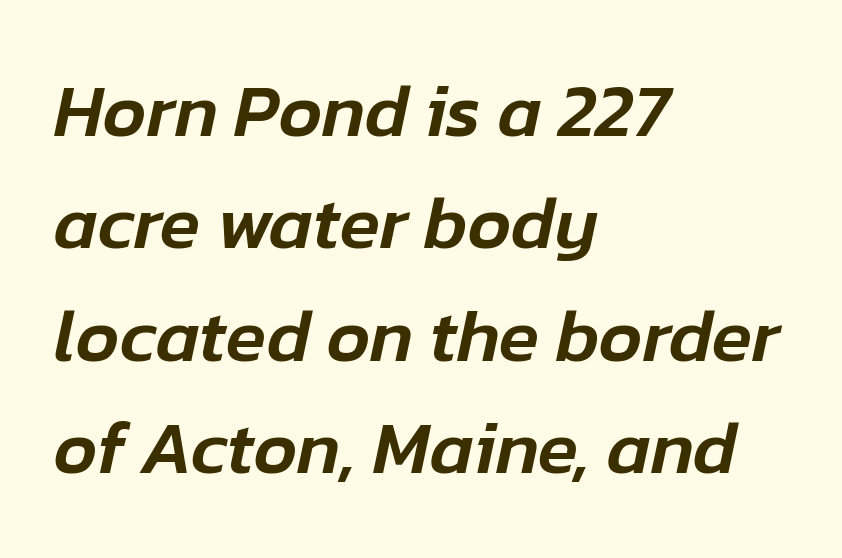
In terms of posture, this sample is oblique. Think of a printed novel: that variable character pitch is what you see here. Nobody touched the tracking dial on this one. How would I describe the line gaps? Plain and ordinary. This rendering uses left alignment, leaving the right contour irregular. Words float on clear page, feet unadorned.
